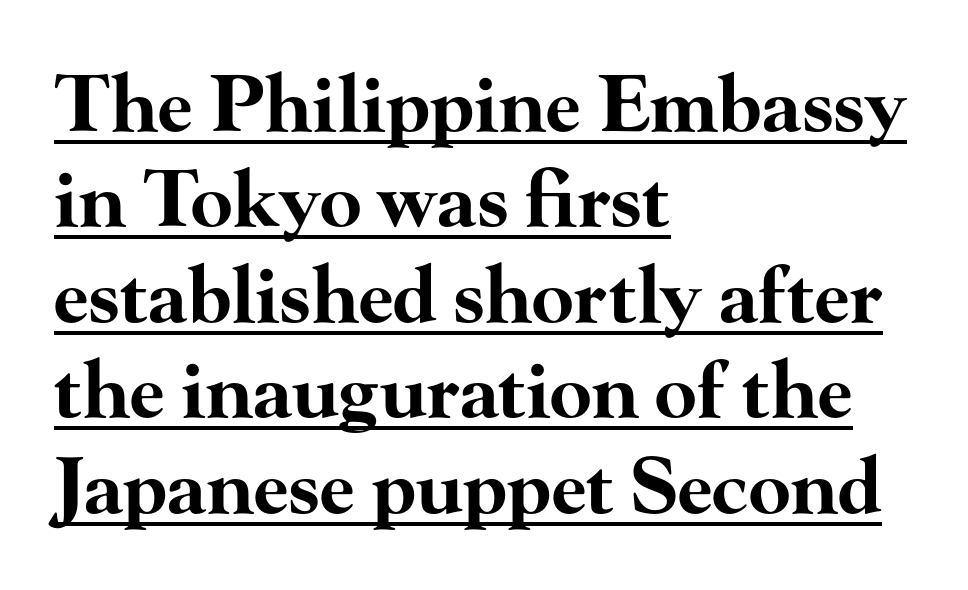
Q: Is the text bold? A: Yes.
Q: Is the text italic (slanted)? A: No, it is upright.
Q: Is the typeface a serif or a sans-serif typeface? A: Serif.
Q: Is the text underlined? A: Yes.
Q: How is the paragraph aligned? A: Left-aligned.
Q: Is the spacing between letters normal or unusually wide? A: Normal.
Q: Width (condensed, normal, or wide)? A: Wide.
Q: Stroke contrast? A: High.
Q: x-height? A: Small.
Q: Monospaced? A: No.
